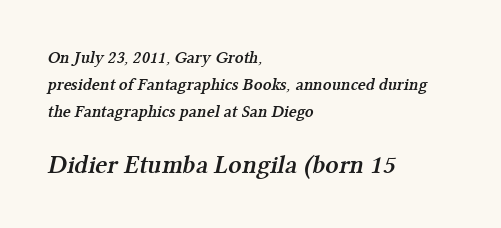
Here the glyphs are tracked normally, forming tight word shapes. The paragraph has a hard left edge and a soft right edge. The line-height multiplier appears to be the usual default. You get the small type first, then a jump to larger type. Summary of weight: moderately heavy, a semibold. Underlining? Definitely not there.
